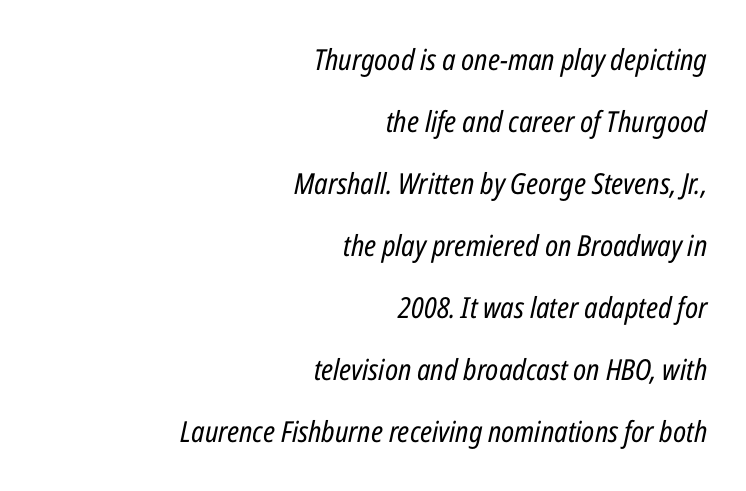
{"italic": "yes", "lean": "right", "slant_degrees": 12, "bold": "no", "weight": "regular", "width": "condensed", "stroke_contrast": "low", "x_height": "medium", "monospaced": "no", "underline": "no", "align": "right", "line_spacing": "loose", "line_spacing_ratio": 2.14, "letter_spacing": "normal", "letter_spacing_em": 0.0, "glyph_px": 29}
